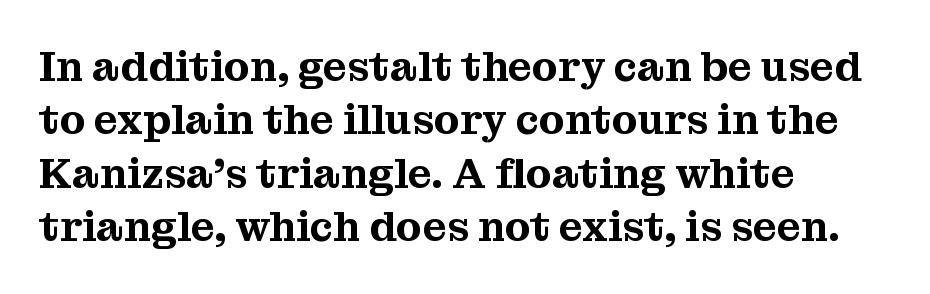
{"serif": "yes", "italic": "no", "width": "normal", "stroke_contrast": "medium", "x_height": "medium", "monospaced": "no", "underline": "no", "align": "left", "line_spacing": "normal", "line_spacing_ratio": 1.27, "letter_spacing": "normal", "letter_spacing_em": 0.0, "glyph_px": 42}
